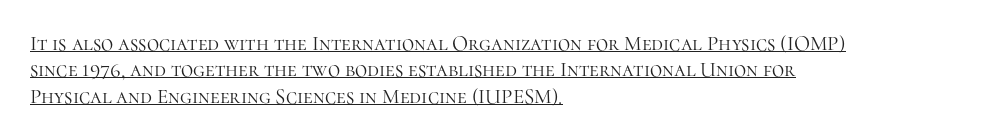
This sample is left-justified, so line endings fall wherever the words run out. How would I describe the line gaps? Plain and ordinary. A typesetter would call this zero additional tracking. Italic? Not at all — the glyphs are vertical. Heft: none added — not bold. Honestly, the underline is the first thing you notice here.
